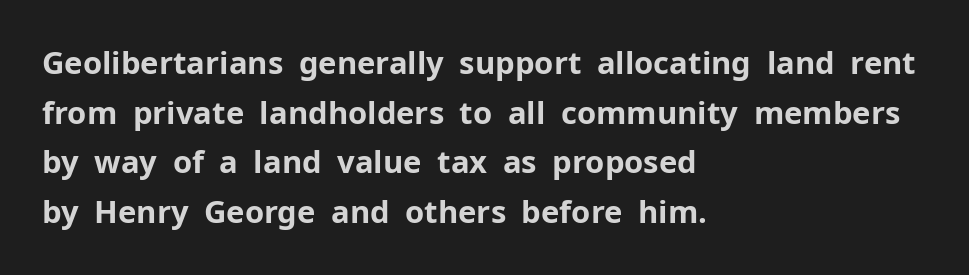
The image shows 31 px bold sans-serif type, upright; set left-aligned, normal line spacing (1.6x), normal letter spacing, not underlined; low stroke contrast and a medium x-height.
